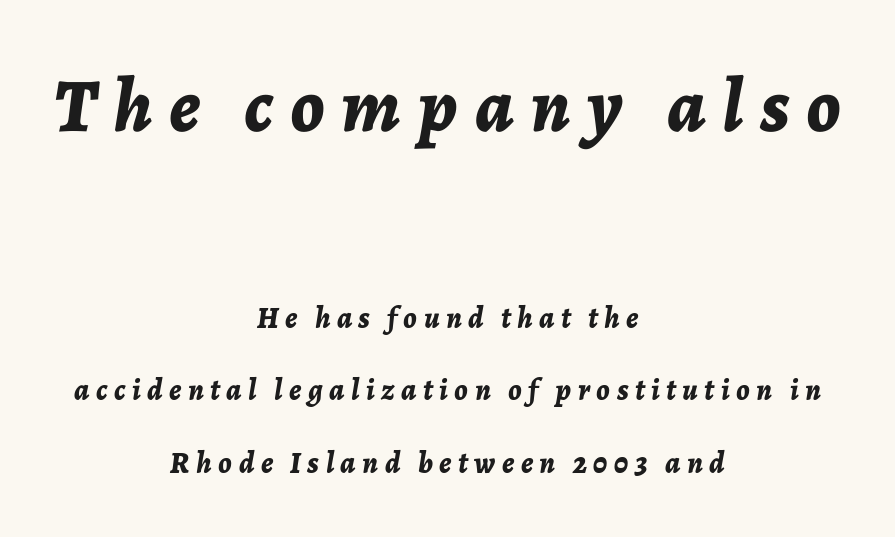
{"italic": "yes", "lean": "right", "slant_degrees": 7, "bold": "yes", "weight": "bold", "width": "normal", "stroke_contrast": "low", "x_height": "medium", "monospaced": "no", "underline": "no", "align": "center", "line_spacing": "loose", "line_spacing_ratio": 2.41, "letter_spacing": "wide", "letter_spacing_em": 0.22, "larger_block": "first", "size_ratio": 2.53, "glyph_px": 76}
